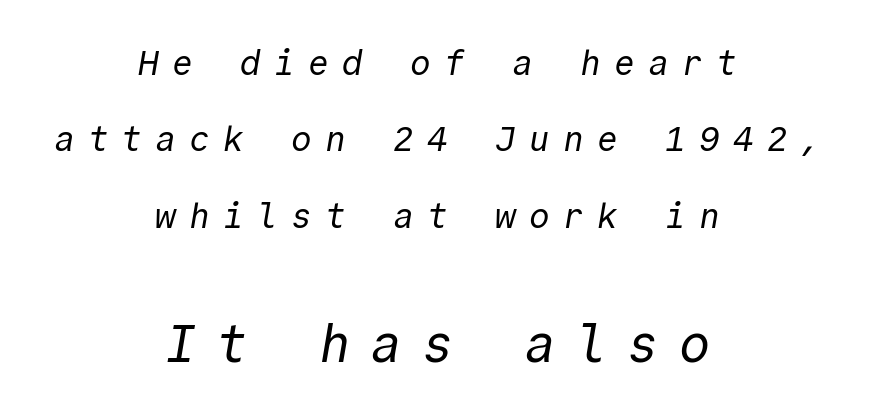
Q: Is the text bold? A: No.
Q: Is the typeface a serif or a sans-serif typeface? A: Sans-serif.
Q: Is the text underlined? A: No.
Q: How is the paragraph aligned? A: Centered.
Q: Is the spacing between letters normal or unusually wide? A: Unusually wide.
Q: Is the spacing between lines tight, normal or loose? A: Loose.
Q: Which block of text is set in a larger size, the first (top) or the second (bottom)? A: The second (bottom) one.
Q: Width (condensed, normal, or wide)? A: Normal.
Q: x-height? A: Medium.
Q: Monospaced? A: Yes.
